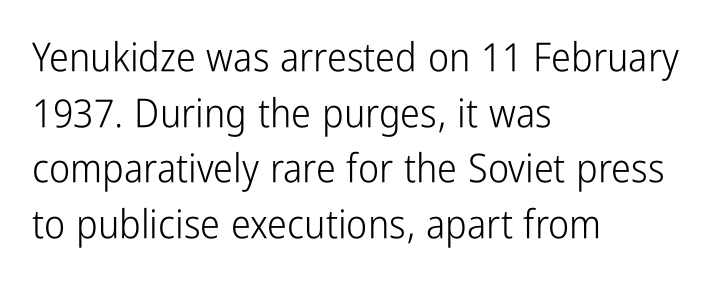
Q: Is the text bold? A: No.
Q: Is the text italic (slanted)? A: No, it is upright.
Q: Is the typeface a serif or a sans-serif typeface? A: Sans-serif.
Q: Is the text underlined? A: No.
Q: How is the paragraph aligned? A: Left-aligned.
Q: Is the spacing between letters normal or unusually wide? A: Normal.
Q: Is the spacing between lines tight, normal or loose? A: Normal.
Q: Width (condensed, normal, or wide)? A: Condensed.
Q: Stroke contrast? A: Low.
Q: x-height? A: Medium.
Q: Monospaced? A: No.
